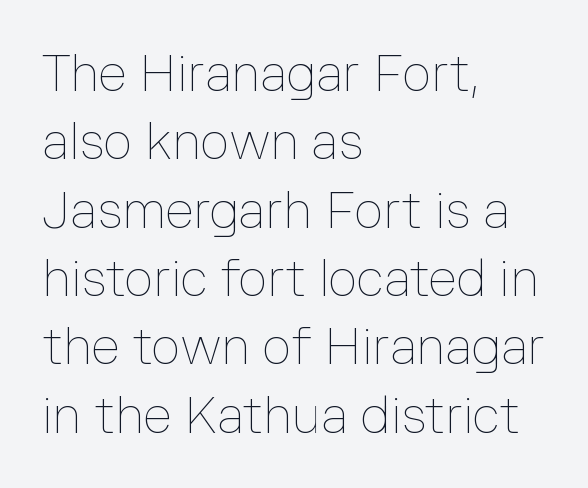
Nope, not italic — everything's standing straight. These lines are set flush left with a ragged right edge. Unbolded letterforms with no extra heft. The line-height multiplier appears to be the usual default. Default kerning and tracking; the words read as compact shapes.
